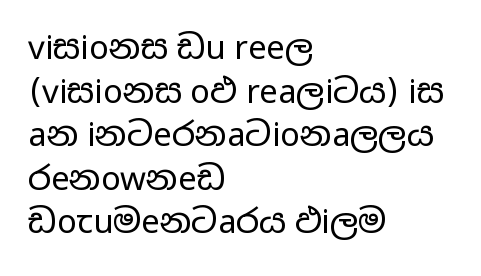
Q: Is the text bold? A: No.
Q: Is the text italic (slanted)? A: No, it is upright.
Q: Is the typeface a serif or a sans-serif typeface? A: Sans-serif.
Q: Is the text underlined? A: No.
Q: How is the paragraph aligned? A: Left-aligned.
Q: Is the spacing between letters normal or unusually wide? A: Normal.
Q: Is the spacing between lines tight, normal or loose? A: Normal.
Q: Width (condensed, normal, or wide)? A: Wide.
Q: Stroke contrast? A: Low.
Q: x-height? A: Medium.
Q: Monospaced? A: No.
